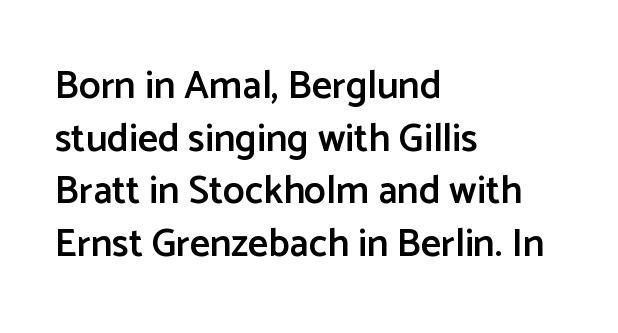
Q: Is the text bold? A: Semi-bold.
Q: Is the text italic (slanted)? A: No, it is upright.
Q: Is the typeface a serif or a sans-serif typeface? A: Sans-serif.
Q: Is the text underlined? A: No.
Q: How is the paragraph aligned? A: Left-aligned.
Q: Is the spacing between letters normal or unusually wide? A: Normal.
Q: Is the spacing between lines tight, normal or loose? A: Normal.
Q: Width (condensed, normal, or wide)? A: Normal.
Q: Stroke contrast? A: Low.
Q: x-height? A: Medium.
Q: Monospaced? A: No.
